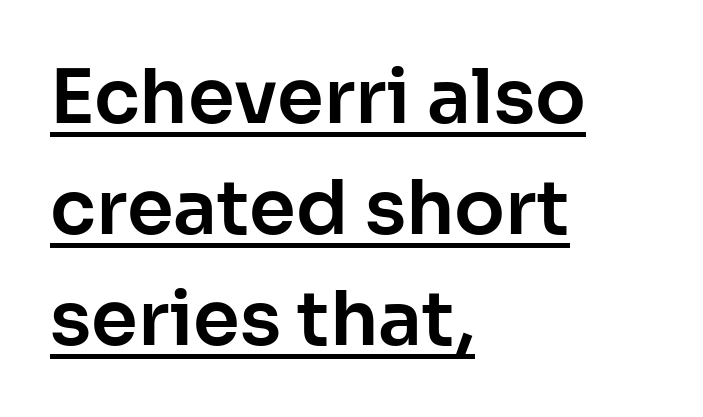
The image shows 75 px sans-serif type, upright; set left-aligned, normal line spacing (1.48x), normal letter spacing, underlined; low stroke contrast and a medium x-height.
